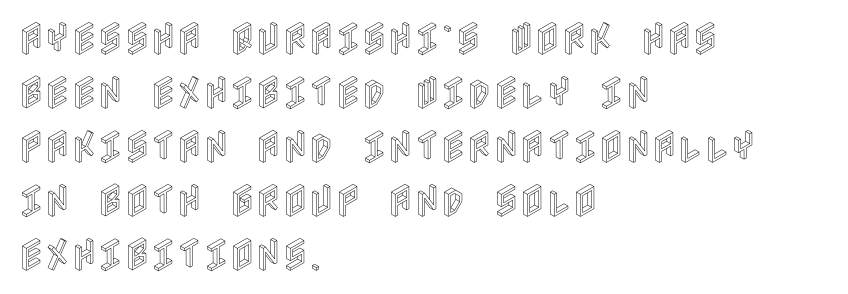
{"italic": "no", "width": "condensed", "x_height": "large", "underline": "no", "align": "left", "line_spacing": "normal", "line_spacing_ratio": 1.5, "letter_spacing": "normal", "letter_spacing_em": 0.0, "glyph_px": 36}
